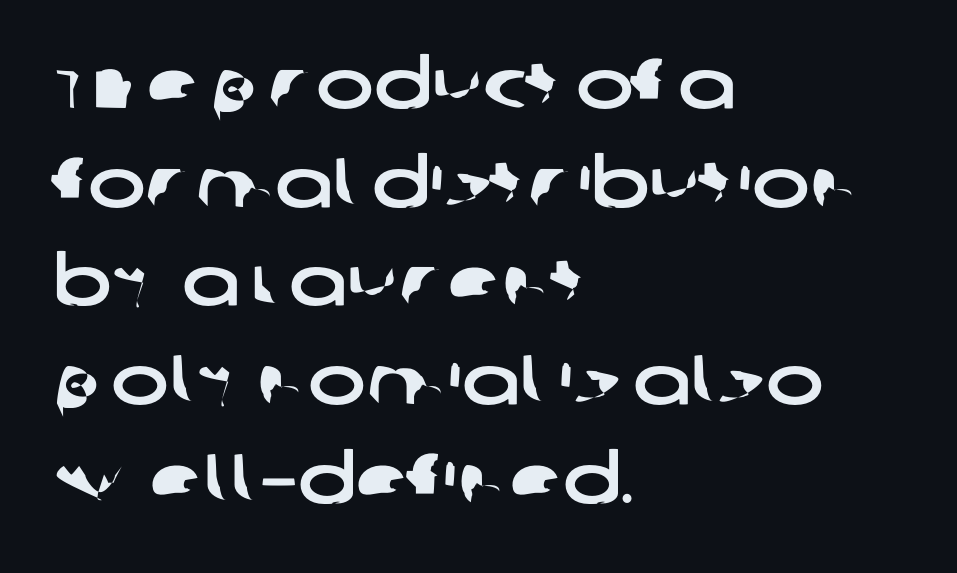
A typesetter would call this proportional, since set widths differ per character. Observe the absence of serifs on each vertical stroke in this sample. The lines sit at an ordinary, default distance from one another. You could call the tracking neutral — neither tight nor loose.
